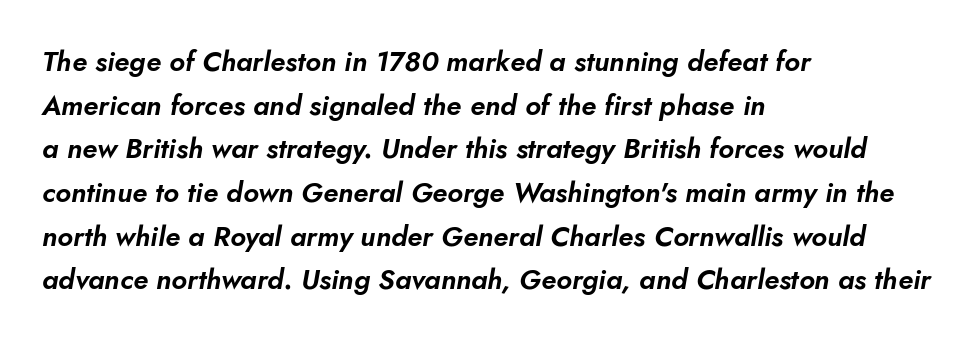
A typesetter would call this proportional, since set widths differ per character. Compared with typical body copy, the letter spacing here is the same. The lettering tilts uniformly, giving the passage an italic look. A classic flush-left, rag-right setting is used for this passage.
